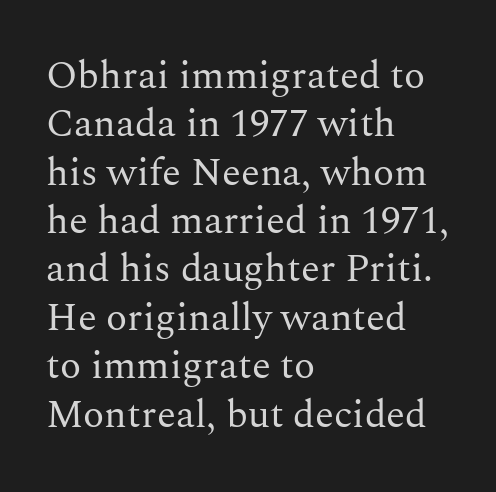
{"serif": "yes", "italic": "no", "bold": "no", "weight": "regular", "width": "normal", "stroke_contrast": "medium", "x_height": "medium", "monospaced": "no", "underline": "no", "align": "left", "line_spacing_ratio": 1.24, "letter_spacing": "normal", "letter_spacing_em": 0.0, "glyph_px": 39}
